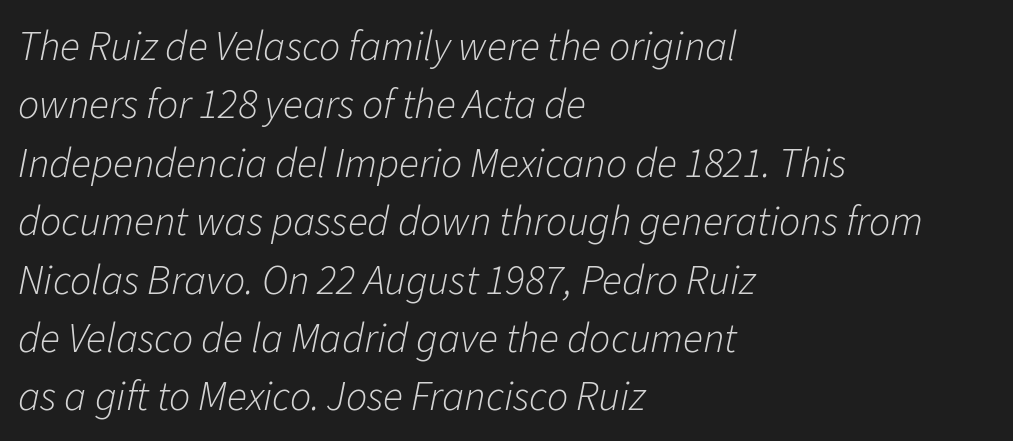
{"italic": "yes", "lean": "right", "slant_degrees": 11, "bold": "no", "weight": "light", "width": "normal", "stroke_contrast": "low", "x_height": "medium", "monospaced": "no", "underline": "no", "align": "left", "line_spacing": "normal", "line_spacing_ratio": 1.39, "letter_spacing": "normal", "letter_spacing_em": 0.0, "glyph_px": 42}
